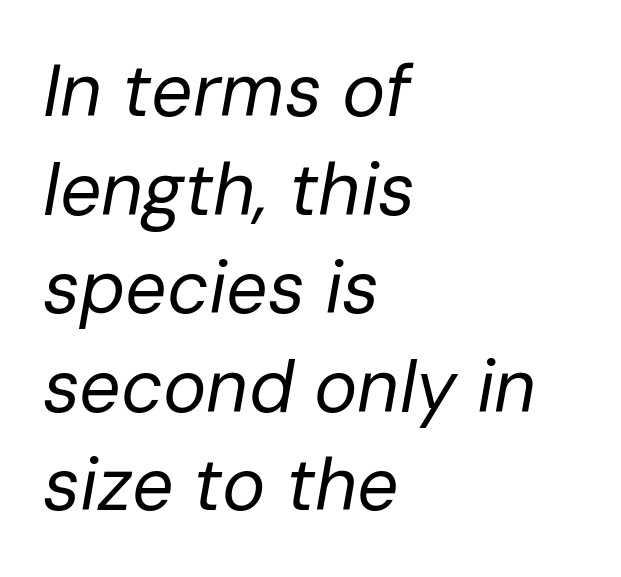
Q: Is the text bold? A: No.
Q: Is the text italic (slanted)? A: Yes, it leans right by about 10 degrees.
Q: Is the text underlined? A: No.
Q: How is the paragraph aligned? A: Left-aligned.
Q: Is the spacing between letters normal or unusually wide? A: Normal.
Q: Is the spacing between lines tight, normal or loose? A: Normal.
Q: Width (condensed, normal, or wide)? A: Normal.
Q: Stroke contrast? A: Low.
Q: x-height? A: Medium.
Q: Monospaced? A: No.
